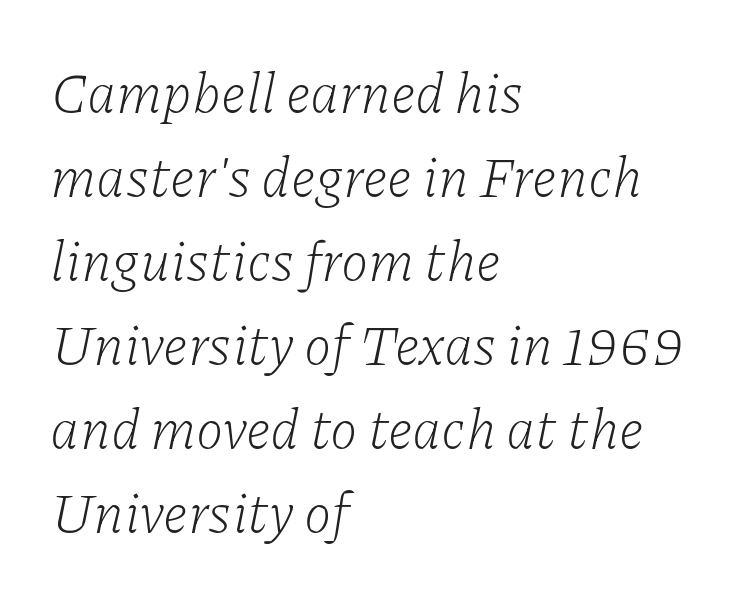
{"serif": "yes", "italic": "yes", "lean": "right", "slant_degrees": 11, "bold": "no", "weight": "light", "width": "normal", "stroke_contrast": "low", "x_height": "medium", "monospaced": "no", "underline": "no", "align": "left", "line_spacing": "normal", "line_spacing_ratio": 1.5, "letter_spacing": "normal", "letter_spacing_em": 0.0, "glyph_px": 56}
